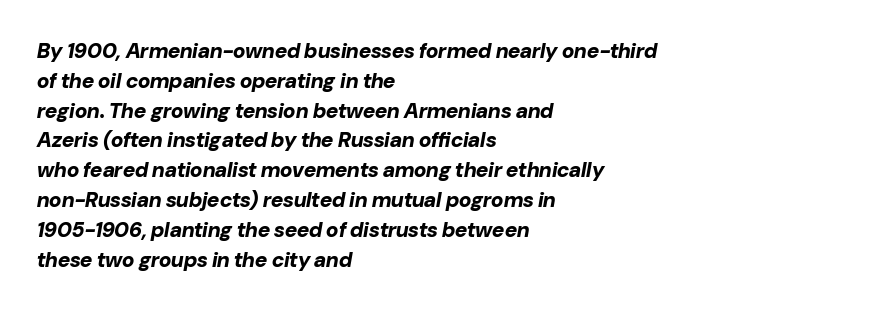
Q: Is the text bold? A: Yes.
Q: Is the text italic (slanted)? A: Yes, it leans right by about 10 degrees.
Q: Is the text underlined? A: No.
Q: How is the paragraph aligned? A: Left-aligned.
Q: Is the spacing between letters normal or unusually wide? A: Normal.
Q: Is the spacing between lines tight, normal or loose? A: Normal.
